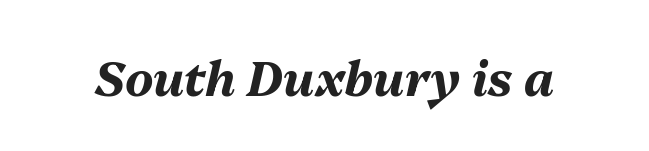
The image shows 48 px bold type, italic (leaning right); set normal letter spacing, not underlined; medium stroke contrast and a medium x-height.
